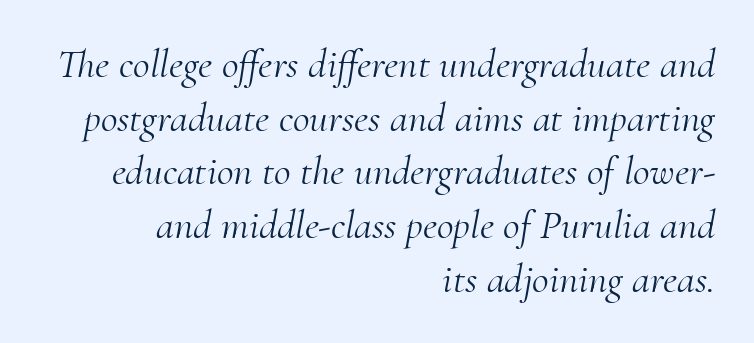
{"serif": "yes", "italic": "yes", "lean": "right", "slant_degrees": 10, "bold": "no", "weight": "light", "width": "normal", "stroke_contrast": "medium", "x_height": "small", "monospaced": "no", "underline": "no", "align": "right", "line_spacing": "normal", "line_spacing_ratio": 1.31, "letter_spacing": "normal", "letter_spacing_em": 0.0, "glyph_px": 41}
